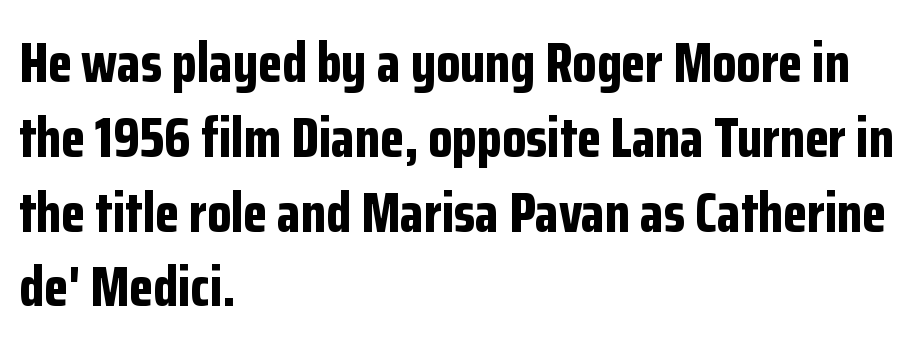
Q: Is the text bold? A: Yes.
Q: Is the text italic (slanted)? A: No, it is upright.
Q: Is the typeface a serif or a sans-serif typeface? A: Sans-serif.
Q: Is the text underlined? A: No.
Q: How is the paragraph aligned? A: Left-aligned.
Q: Is the spacing between letters normal or unusually wide? A: Normal.
Q: Is the spacing between lines tight, normal or loose? A: Normal.
Q: Width (condensed, normal, or wide)? A: Condensed.
Q: Stroke contrast? A: Low.
Q: x-height? A: Medium.
Q: Monospaced? A: No.
